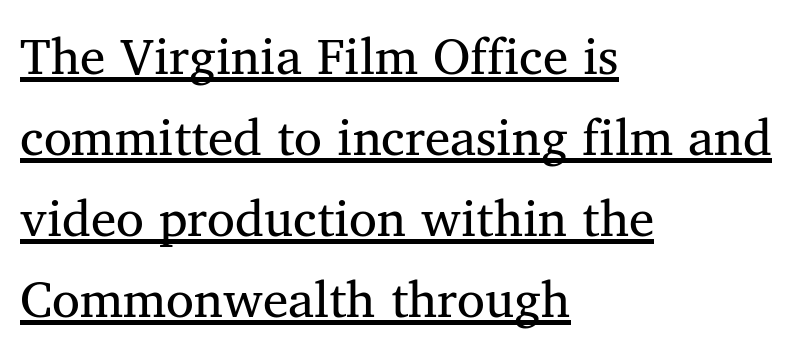
Q: Is the text bold? A: No.
Q: Is the text italic (slanted)? A: No, it is upright.
Q: Is the typeface a serif or a sans-serif typeface? A: Serif.
Q: Is the text underlined? A: Yes.
Q: How is the paragraph aligned? A: Left-aligned.
Q: Is the spacing between letters normal or unusually wide? A: Normal.
Q: Is the spacing between lines tight, normal or loose? A: Normal.
Q: Width (condensed, normal, or wide)? A: Normal.
Q: Stroke contrast? A: Medium.
Q: x-height? A: Medium.
Q: Monospaced? A: No.
